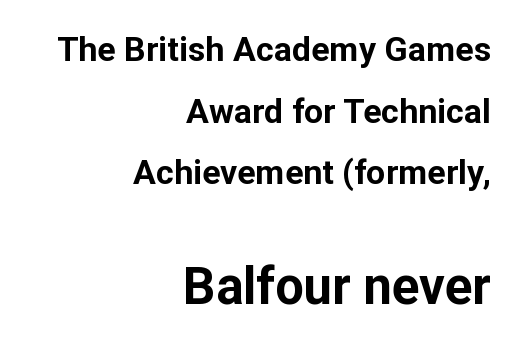
Q: Is the text bold? A: Yes.
Q: Is the text italic (slanted)? A: No, it is upright.
Q: Is the typeface a serif or a sans-serif typeface? A: Sans-serif.
Q: Is the text underlined? A: No.
Q: How is the paragraph aligned? A: Right-aligned.
Q: Is the spacing between letters normal or unusually wide? A: Normal.
Q: Which block of text is set in a larger size, the first (top) or the second (bottom)? A: The second (bottom) one.
Q: Width (condensed, normal, or wide)? A: Normal.
Q: Stroke contrast? A: Low.
Q: x-height? A: Medium.
Q: Monospaced? A: No.
